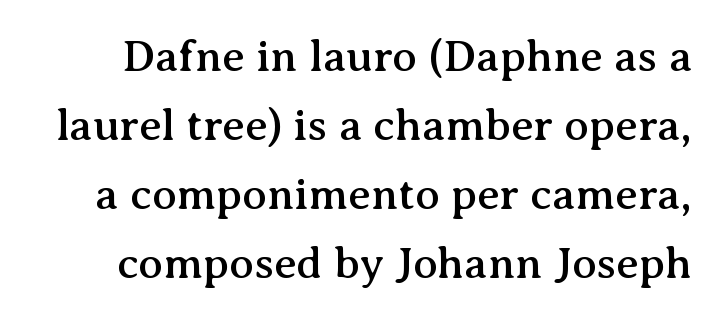
Q: Is the text italic (slanted)? A: No, it is upright.
Q: Is the typeface a serif or a sans-serif typeface? A: Serif.
Q: Is the text underlined? A: No.
Q: Is the spacing between letters normal or unusually wide? A: Normal.
Q: Is the spacing between lines tight, normal or loose? A: Normal.
Q: Width (condensed, normal, or wide)? A: Normal.
Q: Stroke contrast? A: Medium.
Q: x-height? A: Medium.
Q: Monospaced? A: No.
